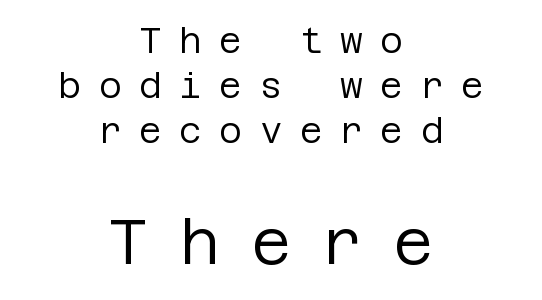
Q: Is the text bold? A: No.
Q: Is the text italic (slanted)? A: No, it is upright.
Q: Is the typeface a serif or a sans-serif typeface? A: Sans-serif.
Q: Is the text underlined? A: No.
Q: How is the paragraph aligned? A: Centered.
Q: Is the spacing between letters normal or unusually wide? A: Unusually wide.
Q: Is the spacing between lines tight, normal or loose? A: Normal.
Q: Which block of text is set in a larger size, the first (top) or the second (bottom)? A: The second (bottom) one.
Q: Width (condensed, normal, or wide)? A: Normal.
Q: Stroke contrast? A: Low.
Q: x-height? A: Large.
